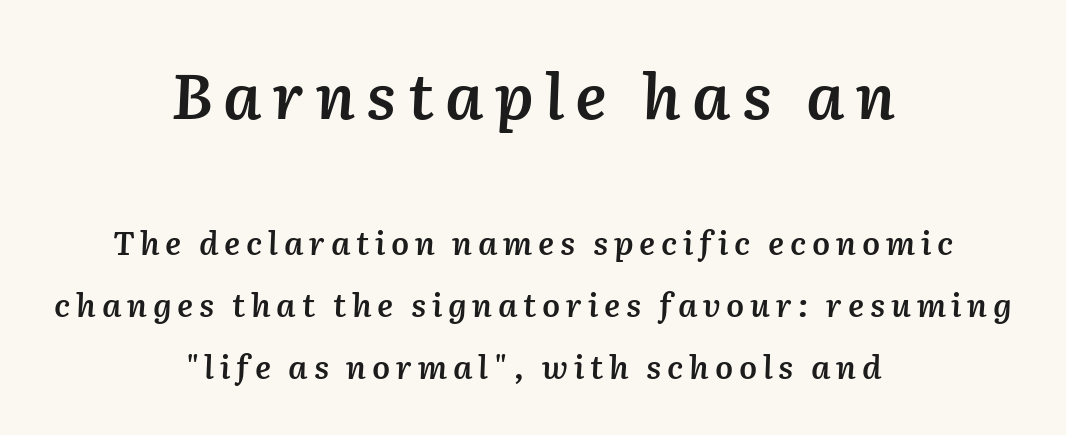
{"italic": "yes", "lean": "right", "slant_degrees": 2, "bold": "semi", "weight": "semibold", "width": "normal", "stroke_contrast": "medium", "x_height": "medium", "monospaced": "no", "underline": "no", "align": "center", "line_spacing": "loose", "line_spacing_ratio": 1.93, "larger_block": "first", "size_ratio": 1.97, "glyph_px": 63}
